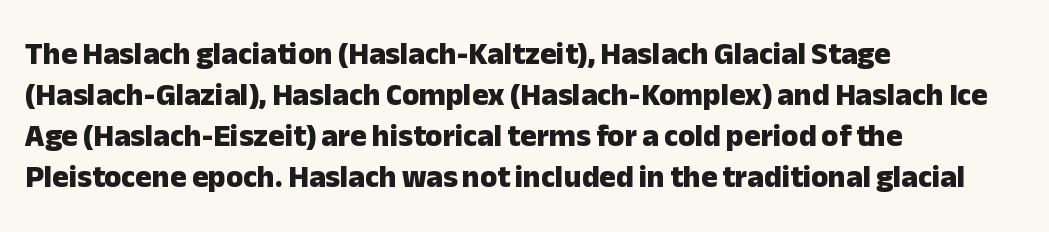
Do the characters align in a grid? No, the font is proportional. Classification — sans serif. Emphasis by weight is at full strength: bold. Summary of vertical rhythm: regular, with standard interline spacing.
